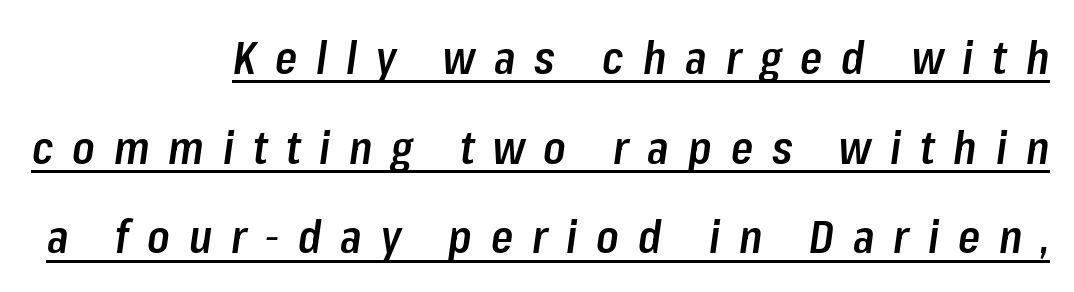
A continuous stroke trails under the words, as in a hyperlink. Tracking here is generous; glyphs stand well apart from one another. Each letter keeps its own natural width here, so spacing adapts to shape. Right-aligned paragraph, ragged on the left.
